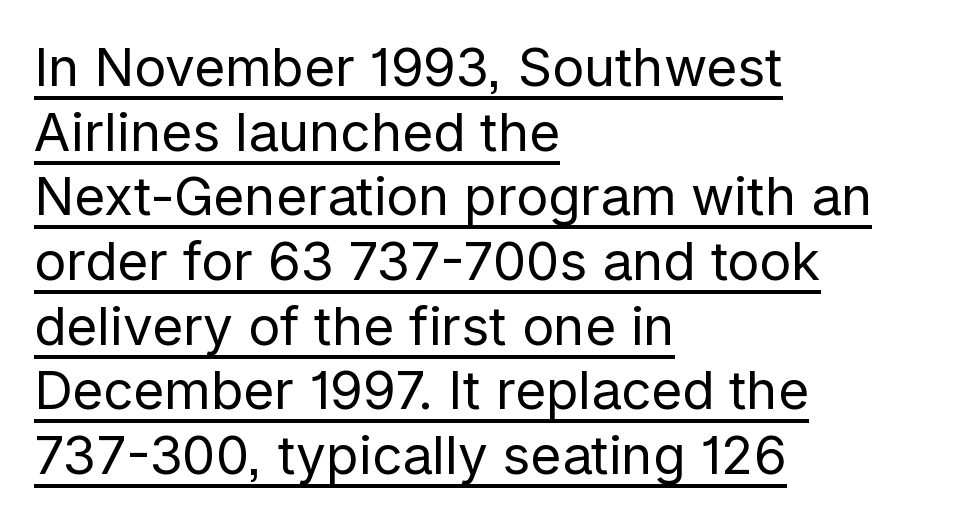
{"serif": "no", "italic": "no", "bold": "no", "weight": "regular", "width": "normal", "stroke_contrast": "low", "x_height": "medium", "monospaced": "no", "underline": "yes", "align": "left", "line_spacing_ratio": 1.22, "letter_spacing": "normal", "letter_spacing_em": 0.0, "glyph_px": 53}
